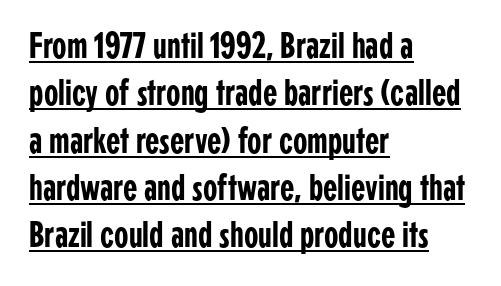
This rendering leaves character spacing at its baseline value. Horizontally, the lines are justified to the leading edge only. Does a line run under the words? Yes, clearly. The type family on display is of the sans-serif kind.
